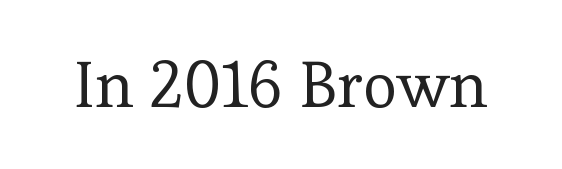
The image shows 65 px regular-weight serif type, upright; set normal letter spacing, not underlined; low stroke contrast and a medium x-height.
